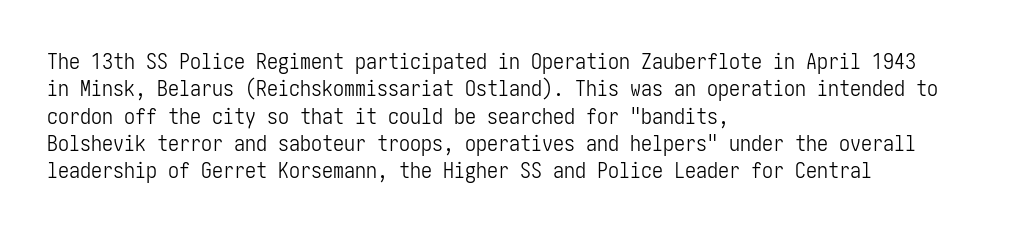
{"italic": "no", "bold": "no", "underline": "no", "align": "left", "line_spacing_ratio": 1.24, "letter_spacing": "normal", "letter_spacing_em": 0.0, "glyph_px": 22}
